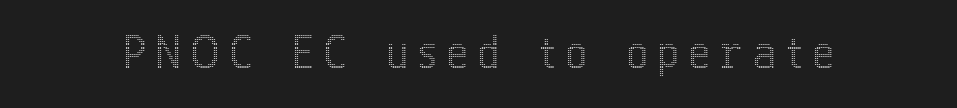
The image shows 44 px condensed type, upright; set unusually wide letter spacing (+0.24 em), not underlined; a medium x-height.
